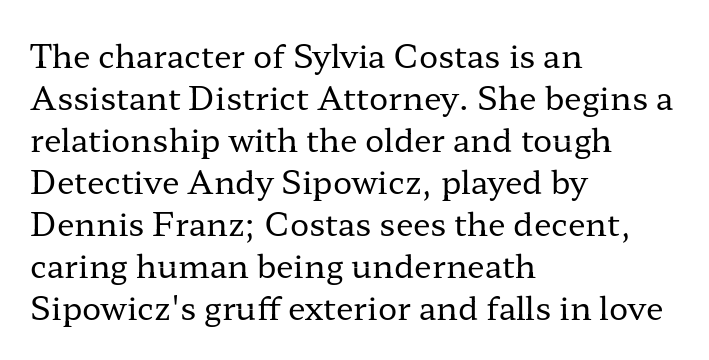
{"serif": "yes", "italic": "no", "bold": "no", "weight": "regular", "width": "wide", "stroke_contrast": "low", "x_height": "medium", "monospaced": "no", "underline": "no", "align": "left", "line_spacing": "normal", "line_spacing_ratio": 1.31, "letter_spacing": "normal", "letter_spacing_em": 0.0, "glyph_px": 32}
